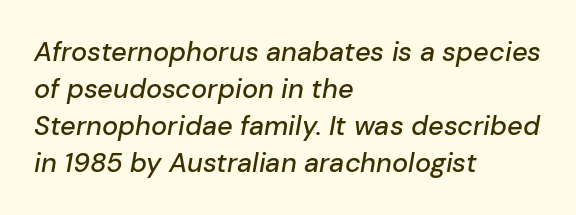
A typesetter would call this zero additional tracking. This sample uses an oblique cut, with every glyph tilted off the vertical. Rows of type keep a routine distance in the vertical direction. The words here are not underlined. The text block is weighted toward the left margin, trailing off unevenly rightward.
